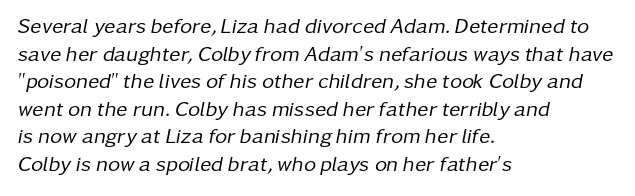
The image shows 21 px text type, italic (leaning right); set left-aligned, normal line spacing (1.31x), normal letter spacing, not underlined.
